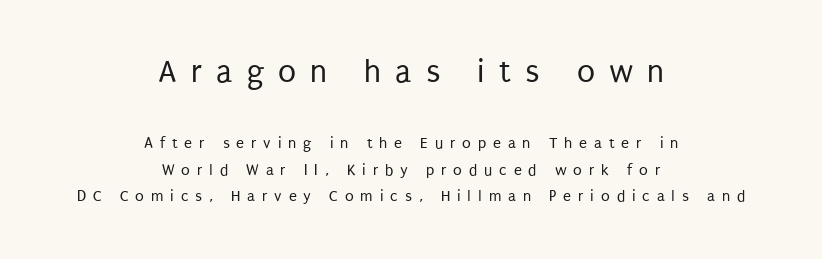
Q: Is the text bold? A: No.
Q: Is the text italic (slanted)? A: No, it is upright.
Q: Is the typeface a serif or a sans-serif typeface? A: Sans-serif.
Q: Is the text underlined? A: No.
Q: How is the paragraph aligned? A: Centered.
Q: Is the spacing between letters normal or unusually wide? A: Unusually wide.
Q: Is the spacing between lines tight, normal or loose? A: Normal.
Q: Which block of text is set in a larger size, the first (top) or the second (bottom)? A: The first (top) one.
Q: Width (condensed, normal, or wide)? A: Condensed.
Q: Stroke contrast? A: Low.
Q: x-height? A: Large.
Q: Monospaced? A: No.
